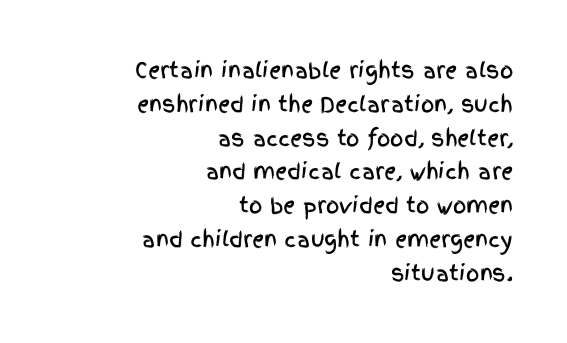
The image shows 21 px text type, upright; set right-aligned, normal line spacing (1.61x), normal letter spacing, not underlined.
